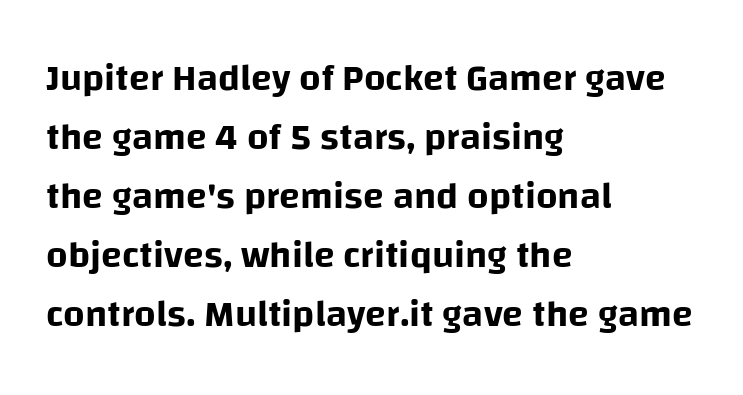
Q: Is the text italic (slanted)? A: No, it is upright.
Q: Is the typeface a serif or a sans-serif typeface? A: Sans-serif.
Q: Is the text underlined? A: No.
Q: How is the paragraph aligned? A: Left-aligned.
Q: Is the spacing between letters normal or unusually wide? A: Normal.
Q: Is the spacing between lines tight, normal or loose? A: Normal.
Q: Width (condensed, normal, or wide)? A: Normal.
Q: Stroke contrast? A: Low.
Q: x-height? A: Large.
Q: Monospaced? A: No.
